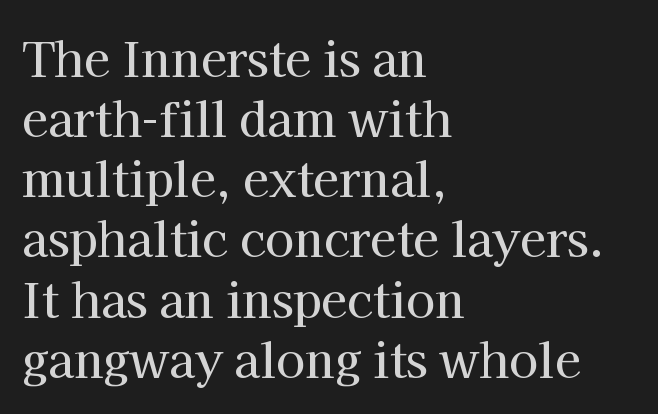
Interline gaps are of average width in this sample. Each letter keeps its own natural width here, so spacing adapts to shape. Words appear dense and cohesive because spacing is normal. Which margin do the lines hug? The left one — the right edge is uneven. Unlike a clean sans, this face finishes its strokes with serifs.
